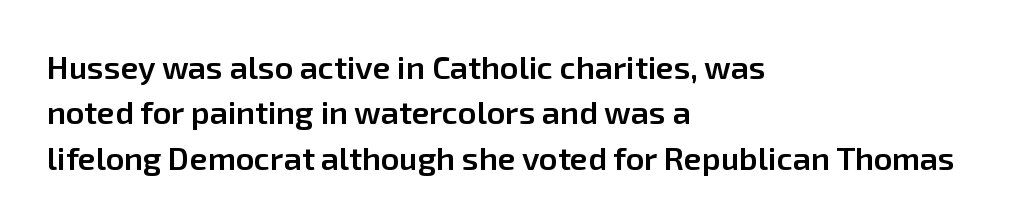
{"serif": "no", "italic": "no", "bold": "semi", "weight": "semibold", "width": "normal", "stroke_contrast": "low", "x_height": "medium", "monospaced": "no", "underline": "no", "align": "left", "line_spacing": "normal", "line_spacing_ratio": 1.42, "letter_spacing": "normal", "letter_spacing_em": 0.0, "glyph_px": 32}
